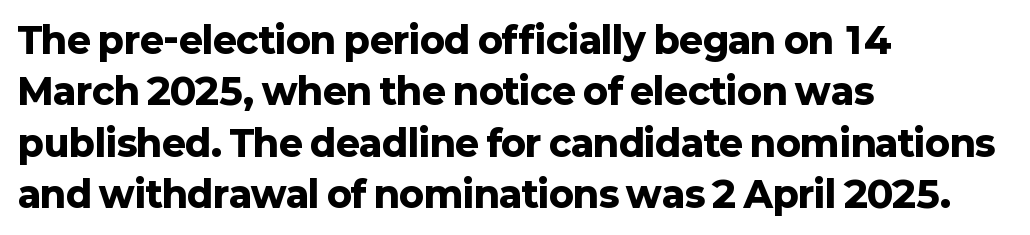
The passage shown has conventional tracking throughout. Spacing verdict: proportional, widths tailored to each character. These lines are set flush left with a ragged right edge. Examine the stroke ends and you'll find no serifs. Do the letters lean? They stand straight. The block of text has a typical density, with ordinary space between rows.
